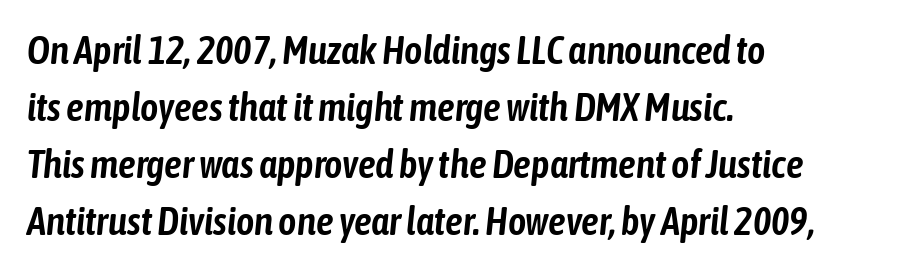
The image shows 39 px condensed type, italic (leaning right); set left-aligned, normal line spacing (1.46x), normal letter spacing, not underlined; low stroke contrast and a medium x-height.
